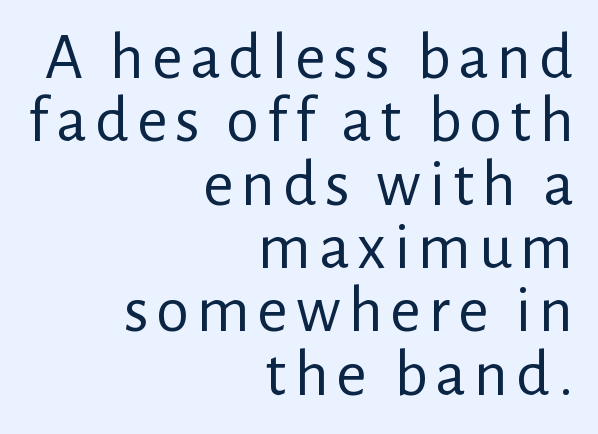
{"serif": "no", "italic": "no", "bold": "no", "weight": "regular", "width": "normal", "stroke_contrast": "low", "x_height": "medium", "monospaced": "no", "underline": "no", "align": "right", "line_spacing": "tight", "line_spacing_ratio": 0.96, "glyph_px": 66}
